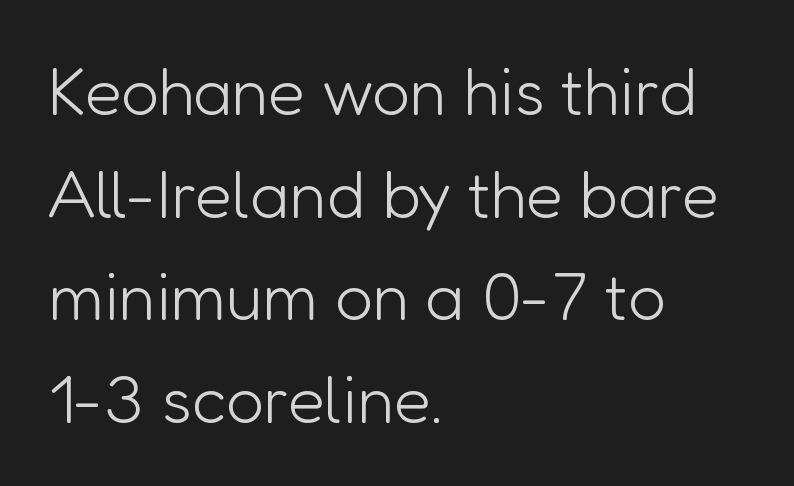
{"serif": "no", "italic": "no", "bold": "no", "weight": "light", "width": "normal", "stroke_contrast": "low", "x_height": "medium", "monospaced": "no", "underline": "no", "align": "left", "line_spacing": "normal", "line_spacing_ratio": 1.53, "letter_spacing": "normal", "letter_spacing_em": 0.0, "glyph_px": 67}
